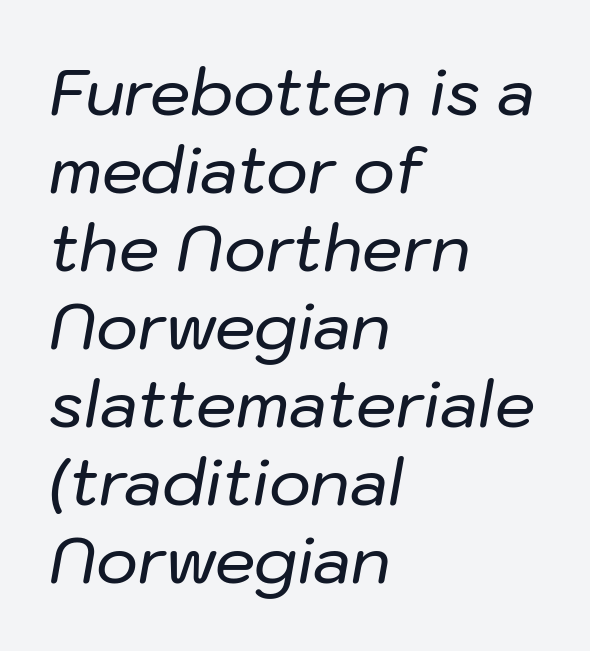
Any mark beneath the type? The region is blank. Leftover space on each line is placed entirely after the last word. There's an unmistakable incline to the writing here. Short note: letters normally spaced. This sample has the flowing, uneven cadence of proportional lettering.
